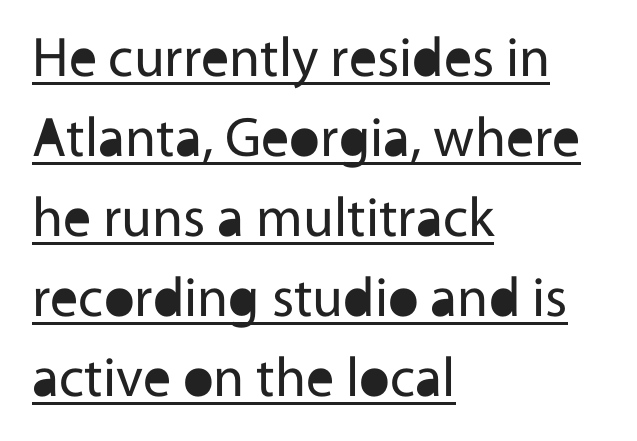
Regarding leading, the lines here are spaced in the standard way. Tracking value appears to be zero — textbook default spacing. Each letter's strokes conclude bluntly, with no projecting serifs. The rendering uses natural spacing where letterforms have individual widths.
